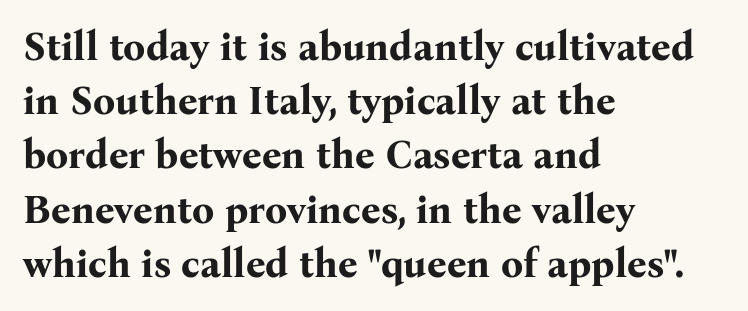
Q: Is the text bold? A: Yes.
Q: Is the text italic (slanted)? A: No, it is upright.
Q: Is the typeface a serif or a sans-serif typeface? A: Serif.
Q: Is the text underlined? A: No.
Q: How is the paragraph aligned? A: Left-aligned.
Q: Is the spacing between letters normal or unusually wide? A: Normal.
Q: Is the spacing between lines tight, normal or loose? A: Normal.
Q: Width (condensed, normal, or wide)? A: Normal.
Q: Stroke contrast? A: Medium.
Q: x-height? A: Medium.
Q: Monospaced? A: No.
